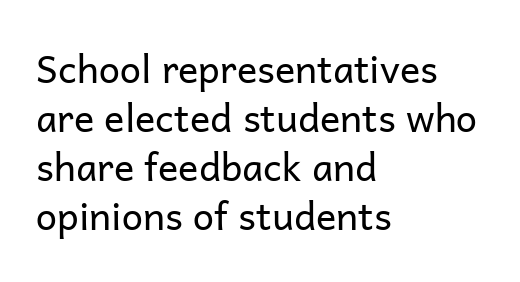
Q: Is the text bold? A: No.
Q: Is the text italic (slanted)? A: No, it is upright.
Q: Is the typeface a serif or a sans-serif typeface? A: Sans-serif.
Q: Is the text underlined? A: No.
Q: How is the paragraph aligned? A: Left-aligned.
Q: Is the spacing between letters normal or unusually wide? A: Normal.
Q: Is the spacing between lines tight, normal or loose? A: Normal.
Q: Width (condensed, normal, or wide)? A: Normal.
Q: Stroke contrast? A: Low.
Q: x-height? A: Medium.
Q: Monospaced? A: No.
